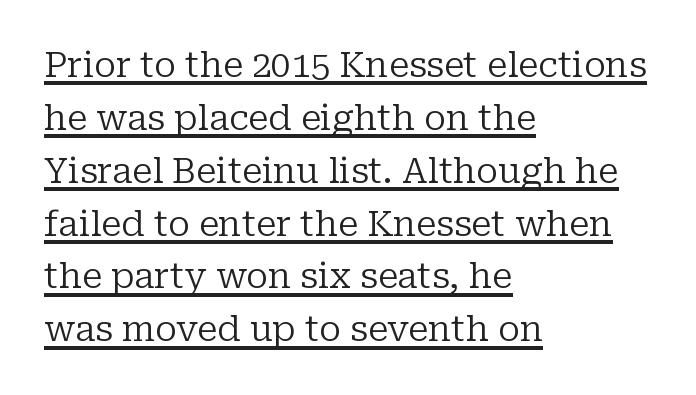
{"serif": "yes", "italic": "no", "bold": "no", "weight": "regular", "width": "normal", "stroke_contrast": "low", "x_height": "medium", "monospaced": "no", "underline": "yes", "align": "left", "line_spacing": "normal", "line_spacing_ratio": 1.51, "letter_spacing": "normal", "letter_spacing_em": 0.0, "glyph_px": 35}
